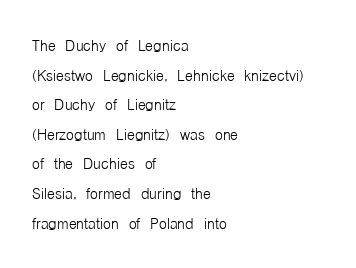
{"italic": "no", "bold": "no", "underline": "no", "align": "left", "line_spacing": "normal", "line_spacing_ratio": 1.48, "letter_spacing": "normal", "letter_spacing_em": 0.0, "glyph_px": 20}
